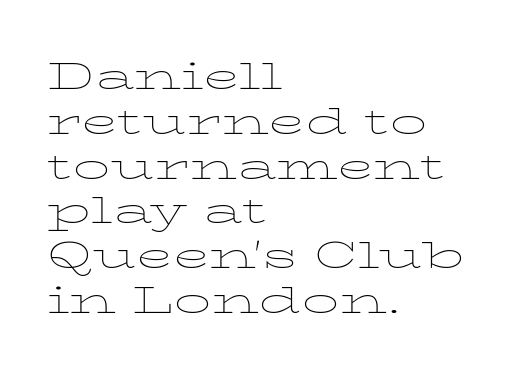
The image shows 37 px thin, wide serif type, upright; set left-aligned, line spacing 1.21x, normal letter spacing, not underlined; low stroke contrast and a medium x-height.
